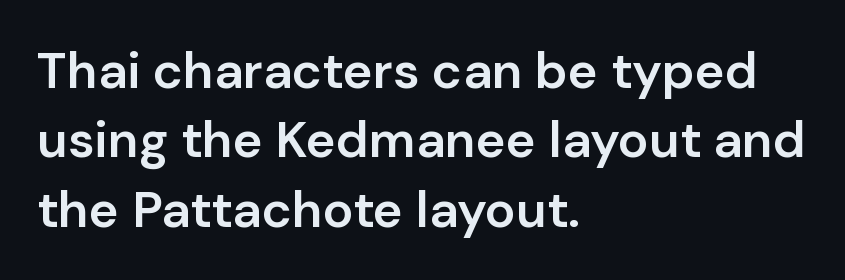
The image shows 51 px semibold sans-serif type, upright; set left-aligned, normal line spacing (1.36x), normal letter spacing, not underlined; low stroke contrast and a medium x-height.
